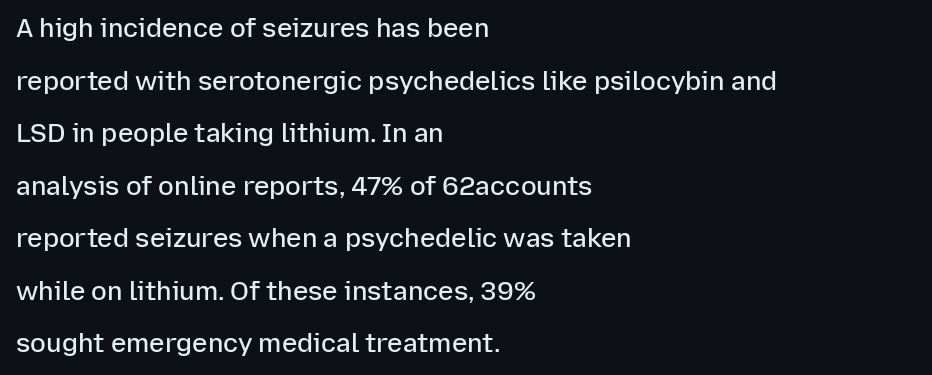
The image shows 26 px text type, upright; set left-aligned, loose line spacing (2.02x), normal letter spacing, not underlined.
